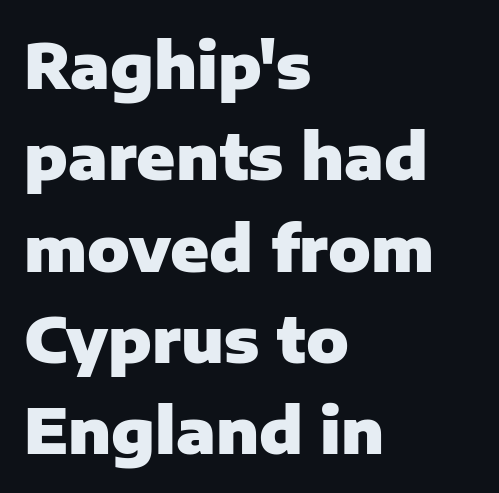
{"serif": "no", "italic": "no", "bold": "yes", "weight": "heavy", "width": "normal", "stroke_contrast": "low", "x_height": "medium", "monospaced": "no", "underline": "no", "align": "left", "line_spacing": "normal", "line_spacing_ratio": 1.45, "letter_spacing": "normal", "letter_spacing_em": 0.0, "glyph_px": 63}
